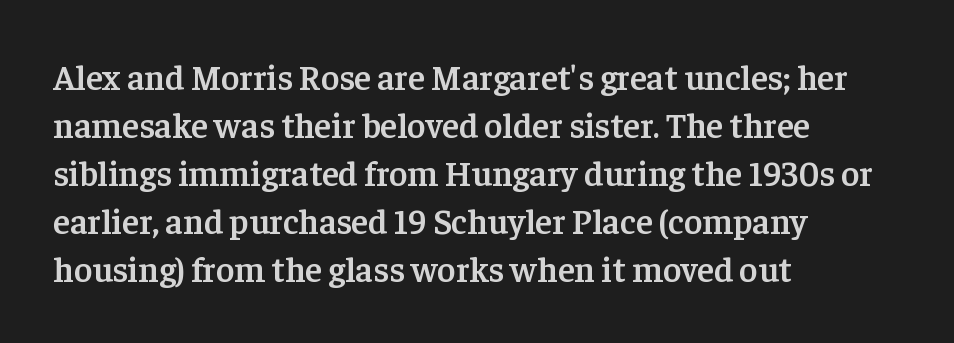
{"serif": "yes", "italic": "no", "bold": "semi", "weight": "semibold", "width": "normal", "stroke_contrast": "low", "x_height": "medium", "monospaced": "no", "underline": "no", "align": "left", "line_spacing": "normal", "line_spacing_ratio": 1.37, "letter_spacing": "normal", "letter_spacing_em": 0.0, "glyph_px": 35}
